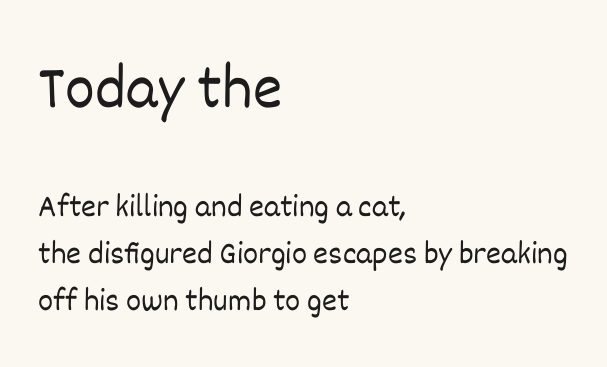
Q: Is the text bold? A: No.
Q: Is the text italic (slanted)? A: No, it is upright.
Q: Is the text underlined? A: No.
Q: How is the paragraph aligned? A: Left-aligned.
Q: Is the spacing between letters normal or unusually wide? A: Normal.
Q: Is the spacing between lines tight, normal or loose? A: Normal.
Q: Which block of text is set in a larger size, the first (top) or the second (bottom)? A: The first (top) one.
Q: Width (condensed, normal, or wide)? A: Normal.
Q: Stroke contrast? A: Low.
Q: x-height? A: Large.
Q: Monospaced? A: No.
